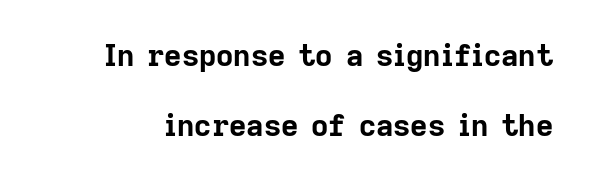
The image shows 30 px bold sans-serif type, upright; set loose line spacing (2.32x), normal letter spacing, not underlined; low stroke contrast and a medium x-height.
